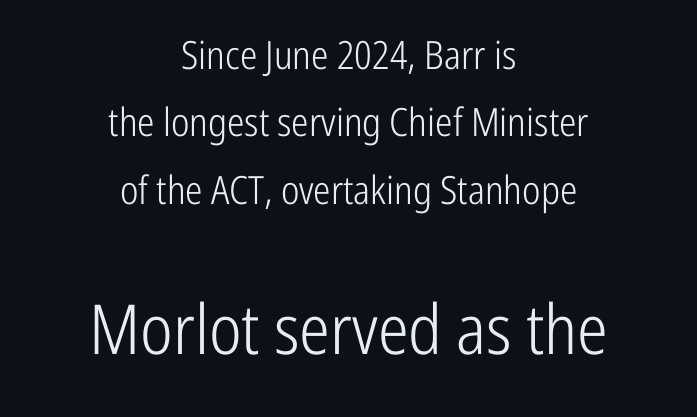
Q: Is the text bold? A: No.
Q: Is the text italic (slanted)? A: No, it is upright.
Q: Is the typeface a serif or a sans-serif typeface? A: Sans-serif.
Q: Is the text underlined? A: No.
Q: How is the paragraph aligned? A: Centered.
Q: Is the spacing between letters normal or unusually wide? A: Normal.
Q: Which block of text is set in a larger size, the first (top) or the second (bottom)? A: The second (bottom) one.
Q: Width (condensed, normal, or wide)? A: Condensed.
Q: Stroke contrast? A: Low.
Q: x-height? A: Medium.
Q: Monospaced? A: No.
